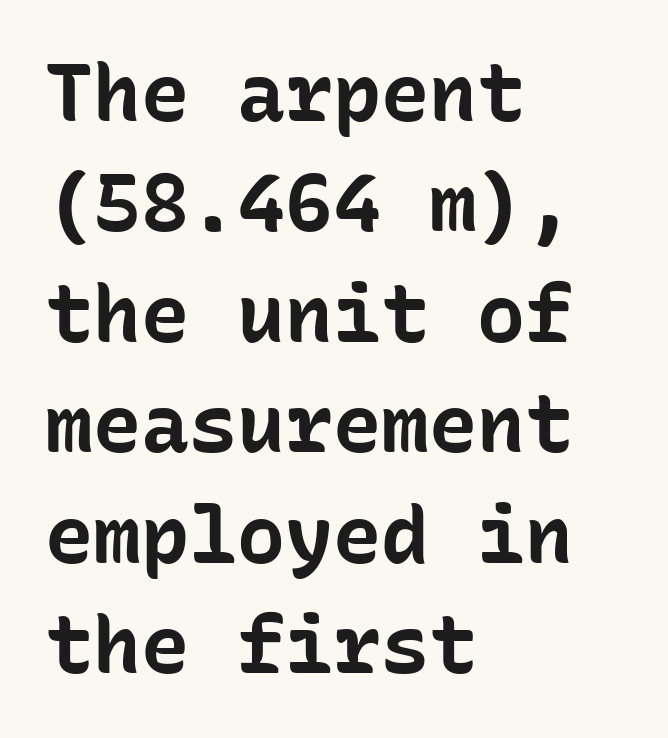
Visually the block forms a straight wall on the left and a jagged coastline on the right. Do the characters align in a grid? Yes, the font is monospaced. On the weight axis this lands at bold, roughly 700. Default kerning and tracking; the words read as compact shapes. The characters display no serif detailing; their extremities are plain.
